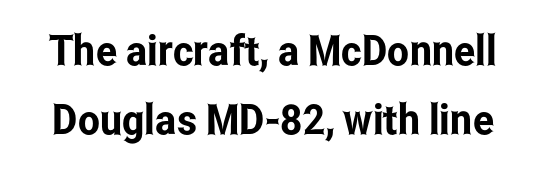
{"serif": "no", "italic": "no", "width": "condensed", "stroke_contrast": "low", "x_height": "medium", "monospaced": "no", "underline": "no", "line_spacing": "normal", "line_spacing_ratio": 1.64, "letter_spacing": "normal", "letter_spacing_em": 0.0, "glyph_px": 42}
